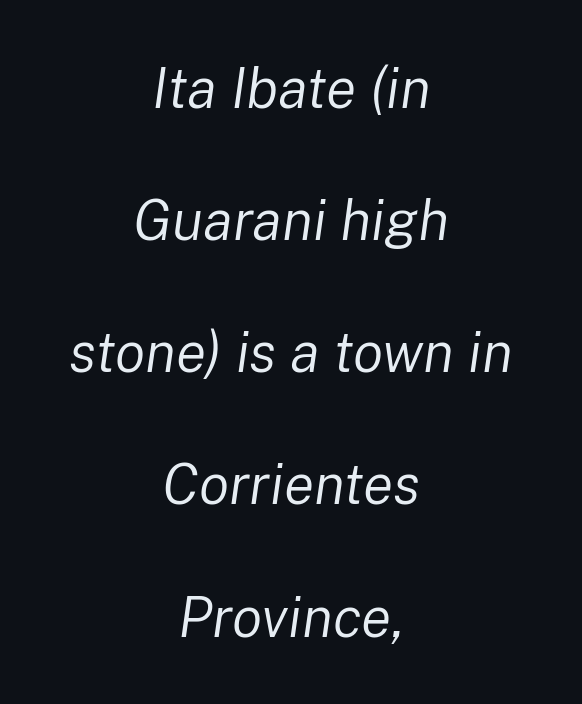
The image shows 56 px regular-weight type, italic (leaning right); set centered, loose line spacing (2.36x), normal letter spacing, not underlined; low stroke contrast and a medium x-height.
